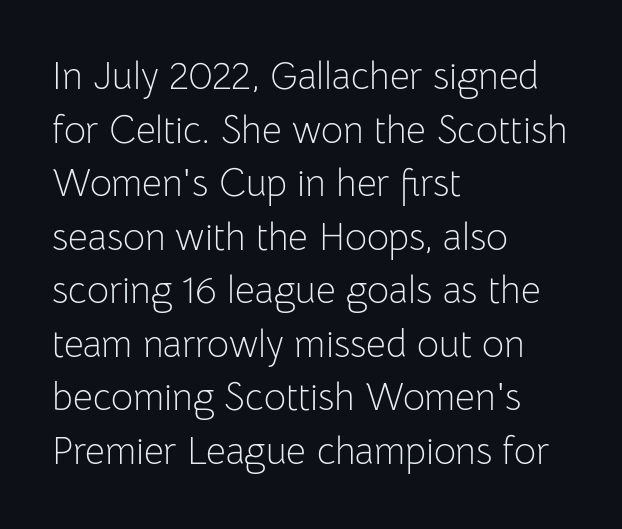
Students, note that the glyphs here touch the page at normal intervals. The rendering anchors every line to the left-hand side. Horizontal bands of white between lines are of average thickness. Style check: upright. The strokes are not fattened; the text isn't bold. You can tell from the bare stems that sans-serif type was used.
